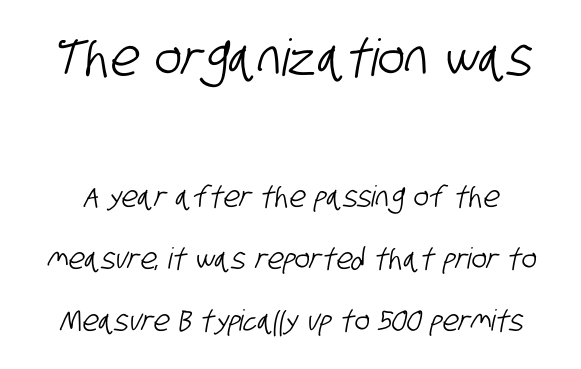
{"serif": "no", "width": "condensed", "stroke_contrast": "low", "x_height": "large", "monospaced": "no", "underline": "no", "line_spacing": "loose", "line_spacing_ratio": 2.13, "letter_spacing": "normal", "letter_spacing_em": 0.0, "larger_block": "first", "size_ratio": 1.76, "glyph_px": 51}
